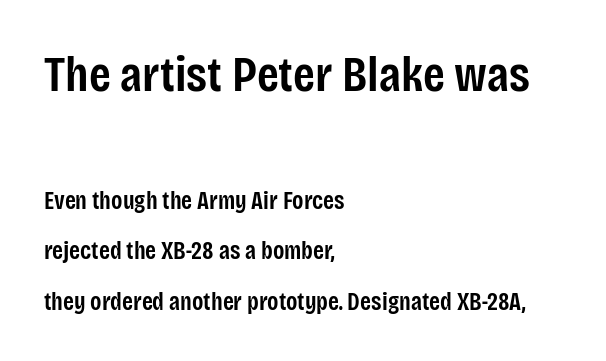
Q: Is the text bold? A: Semi-bold.
Q: Is the text italic (slanted)? A: No, it is upright.
Q: Is the typeface a serif or a sans-serif typeface? A: Sans-serif.
Q: Is the text underlined? A: No.
Q: How is the paragraph aligned? A: Left-aligned.
Q: Is the spacing between letters normal or unusually wide? A: Normal.
Q: Is the spacing between lines tight, normal or loose? A: Loose.
Q: Which block of text is set in a larger size, the first (top) or the second (bottom)? A: The first (top) one.
Q: Width (condensed, normal, or wide)? A: Condensed.
Q: Stroke contrast? A: Low.
Q: x-height? A: Large.
Q: Monospaced? A: No.
